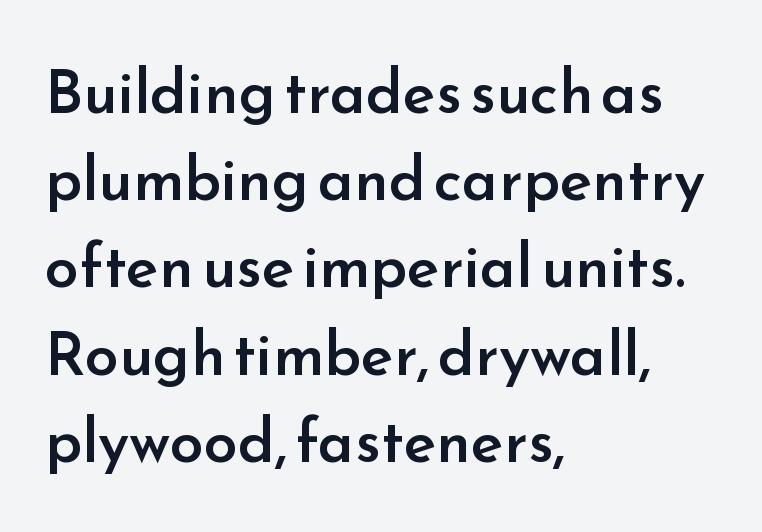
The image shows 61 px semibold sans-serif type, upright; set left-aligned, normal line spacing (1.43x), normal letter spacing, not underlined; low stroke contrast and a small x-height.
